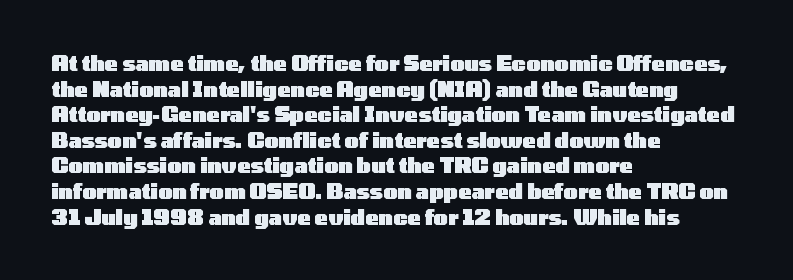
The letters stand straight up with perfectly vertical stems. The space directly below the letters is spotless. Letter spacing: default. Bold? Absolutely — the strokes are thick and heavy. The leading is moderate, giving the passage an even texture. The lines in this sample share a left origin and differ only in where they stop.
